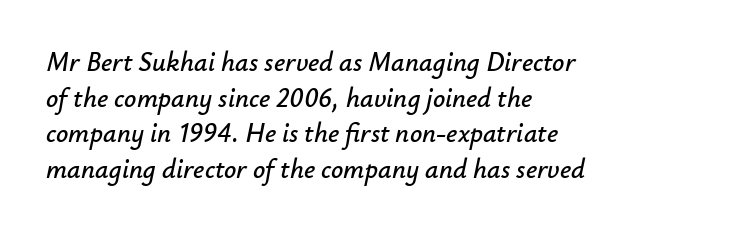
One glance says typical: line gaps are just what's usual. Which margin do the lines hug? The left one — the right edge is uneven. The letters sit at their default tracking, neither squeezed nor spread. The space beneath each line is pristine and unruled. You can tell it's italic because the verticals aren't actually vertical.
